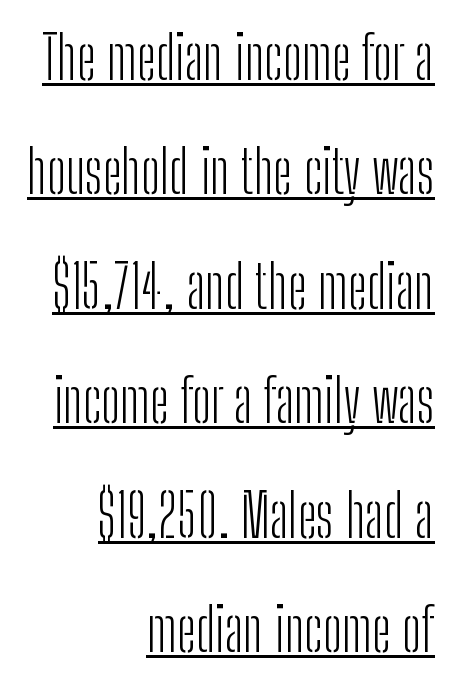
Q: Is the text bold? A: No.
Q: Is the text italic (slanted)? A: No, it is upright.
Q: Is the typeface a serif or a sans-serif typeface? A: Sans-serif.
Q: Is the text underlined? A: Yes.
Q: How is the paragraph aligned? A: Right-aligned.
Q: Is the spacing between letters normal or unusually wide? A: Normal.
Q: Is the spacing between lines tight, normal or loose? A: Loose.
Q: Width (condensed, normal, or wide)? A: Condensed.
Q: Stroke contrast? A: Low.
Q: x-height? A: Medium.
Q: Monospaced? A: No.
